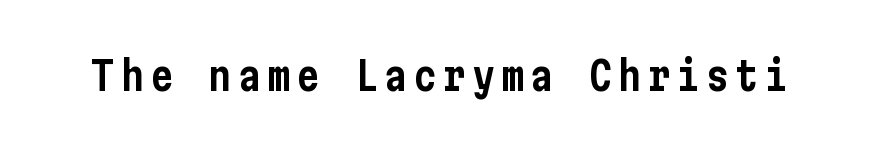
Q: Is the text italic (slanted)? A: No, it is upright.
Q: Is the typeface a serif or a sans-serif typeface? A: Sans-serif.
Q: Is the text underlined? A: No.
Q: Width (condensed, normal, or wide)? A: Condensed.
Q: Stroke contrast? A: Low.
Q: x-height? A: Medium.
